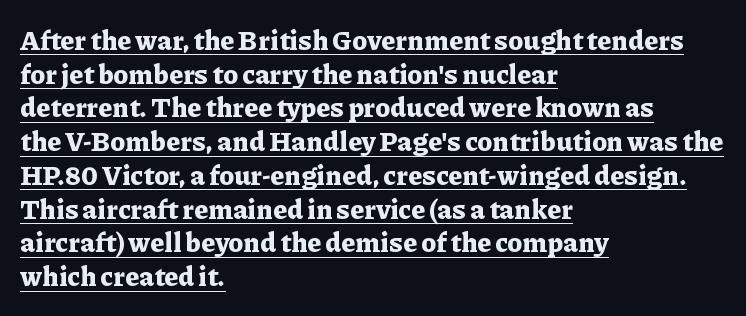
Decoration check: the copy is underlined. The specimen reads as upright at a glance. This sample uses plain, unmodified letter spacing. Reading down the column, the eye jumps a familiar distance to each next line. The rendering anchors every line to the left-hand side. The characters look thick and weighty, a clear bold.
